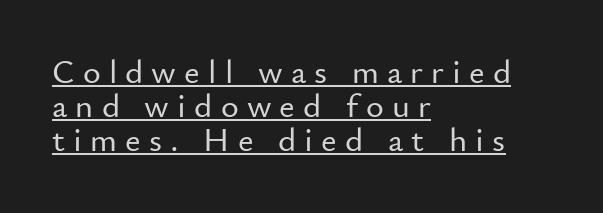
In CSS terms this would be text-align: left. Nope, no serifs anywhere on these letters. Decoration check: the copy is underlined. The vertical gap from one line to the next is small. A typesetter would call this proportional, since set widths differ per character. The lettering stays uniformly vertical, giving the passage a roman look.
